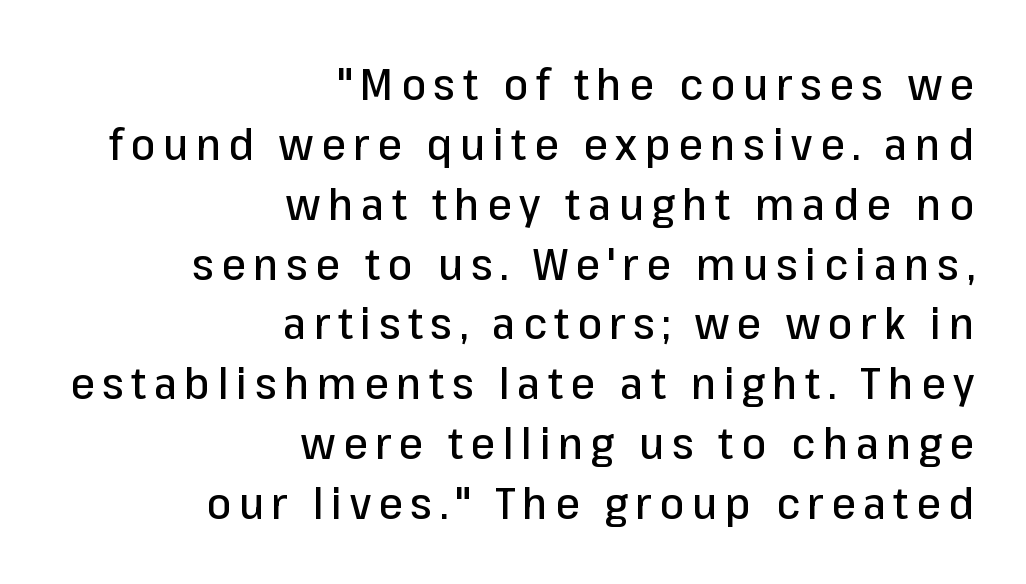
The image shows 44 px sans-serif type, upright; set right-aligned, normal line spacing (1.36x), not underlined; low stroke contrast and a medium x-height.
